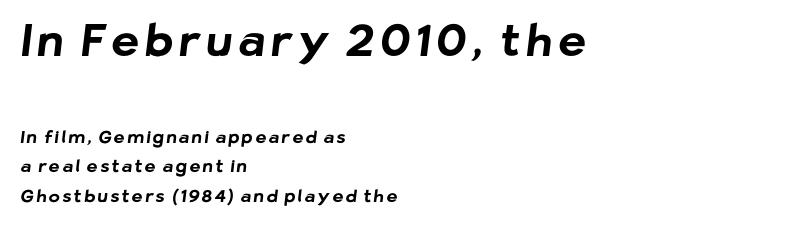
Descender tails drop into unmarked territory. Examine the stroke ends and you'll find no serifs. Notice how thick the strokes are: this is what a full bold looks like. Two sizes are in play, and the larger belongs to the first block. Think of a printed novel: that variable character pitch is what you see here.
